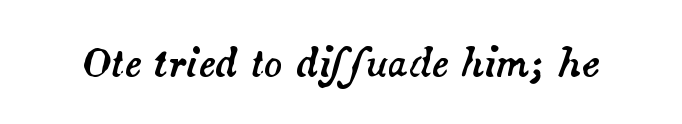
Q: Is the text italic (slanted)? A: Yes, it leans right by about 14 degrees.
Q: Is the text underlined? A: No.
Q: Is the spacing between letters normal or unusually wide? A: Normal.
Q: Width (condensed, normal, or wide)? A: Normal.
Q: Stroke contrast? A: Medium.
Q: x-height? A: Small.
Q: Monospaced? A: No.
